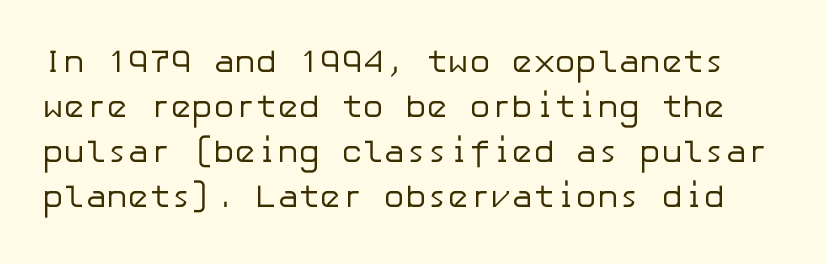
The image shows 32 px regular-weight sans-serif type, upright; set normal line spacing (1.41x), normal letter spacing, not underlined; low stroke contrast and a medium x-height.
